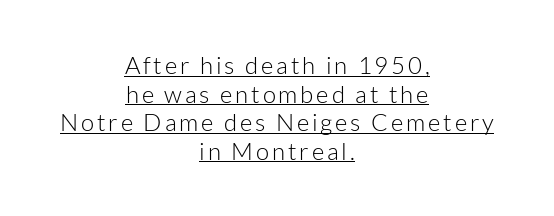
Each stroke keeps to a modest, everyday thickness or less. Nope, not italic — everything's standing straight. The compositor balanced each line on the midline. Does a line run under the words? Yes, clearly.
